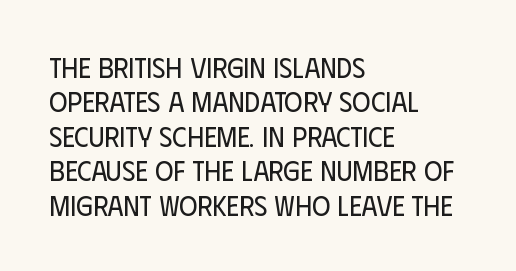
Short note: letters normally spaced. Left-aligned paragraph, ragged on the right. Only glyphs here, with clear space below each row. You can tell it's not italic because the verticals are truly vertical. In terms of letterform style, serifs are entirely absent. The cut favours lightness, reaching ordinary text weight at its darkest.
